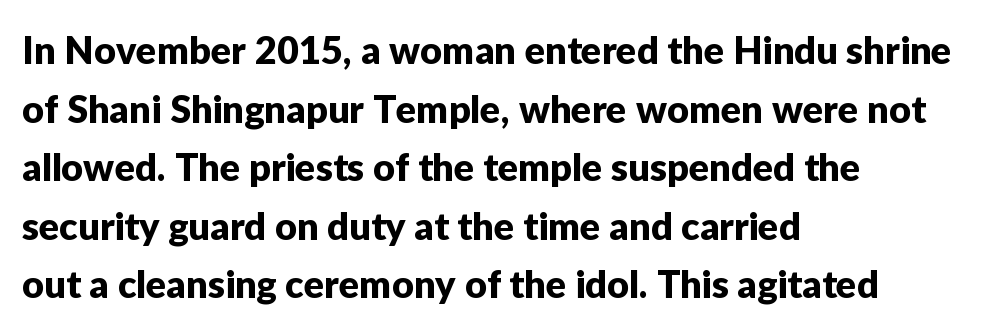
Where is the straight margin? On the left. One glance says typical: line gaps are just what's usual. Is this a fixed-width face? No — the glyphs have proportional, varying widths. A sans-serif font was chosen for this passage. Decoration check: the copy has no underline. No italicization has been applied; the sample stays upright.
